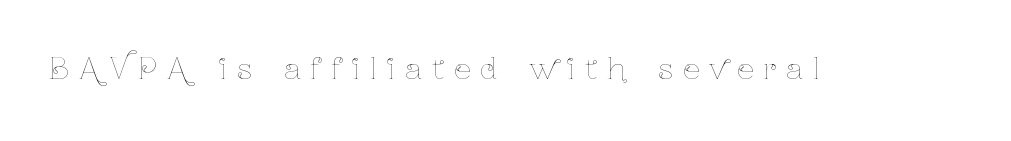
The image shows 29 px thin, condensed type, upright; set unusually wide letter spacing (+0.36 em), not underlined; low stroke contrast and a medium x-height.
